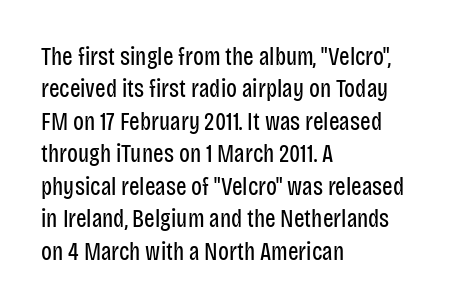
Q: Is the text bold? A: No.
Q: Is the text italic (slanted)? A: No, it is upright.
Q: Is the text underlined? A: No.
Q: How is the paragraph aligned? A: Left-aligned.
Q: Is the spacing between letters normal or unusually wide? A: Normal.
Q: Is the spacing between lines tight, normal or loose? A: Normal.
